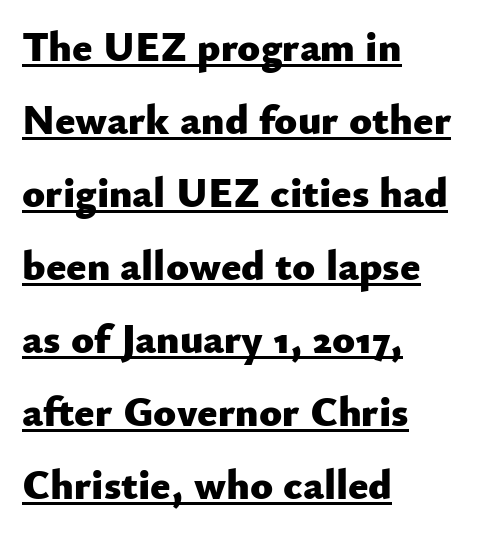
These lines carry a lot of weight — the face is fully bold. Spacing verdict: proportional, widths tailored to each character. Reading down the block, your eye returns to a fixed left position each line. Regarding serifs, this sample does without them.
